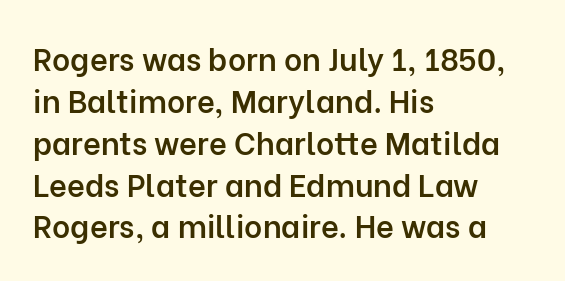
The image shows 31 px semibold sans-serif type, upright; set left-aligned, normal line spacing (1.35x), normal letter spacing, not underlined; low stroke contrast and a medium x-height.
